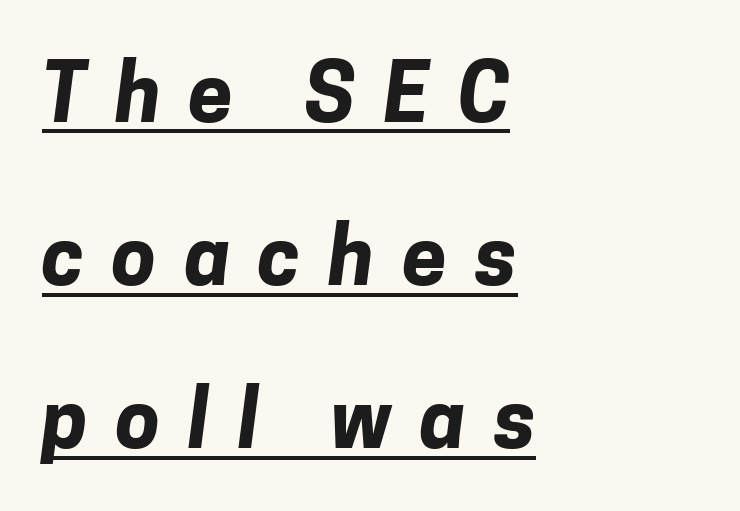
The image shows 80 px bold sans-serif type; set left-aligned, loose line spacing (2.04x), unusually wide letter spacing (+0.35 em), underlined; low stroke contrast and a medium x-height.
